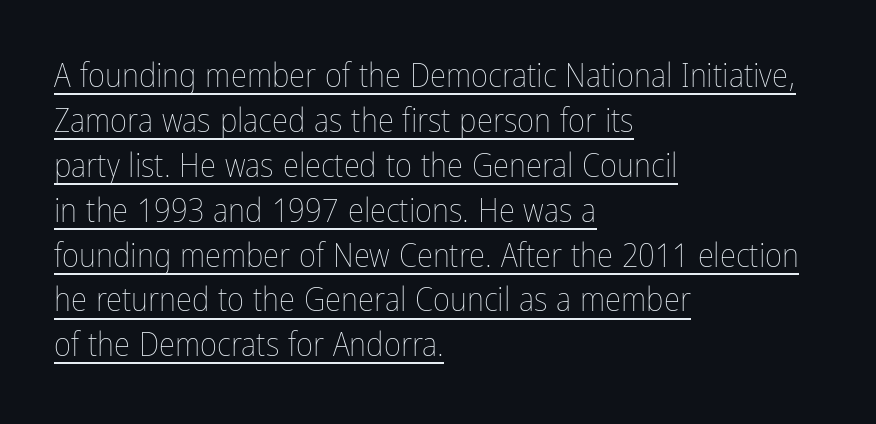
The image shows 33 px thin, condensed type, upright; set left-aligned, normal line spacing (1.36x), normal letter spacing, underlined; low stroke contrast and a medium x-height.
